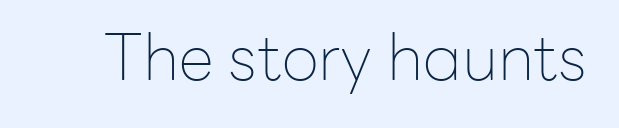
I'd call this a sans setting — the letters go barefoot. You could not count columns in this text — the font is proportionally spaced. Just letters on the line, the space beneath them empty. The strokes carry an ordinary text weight at most.
